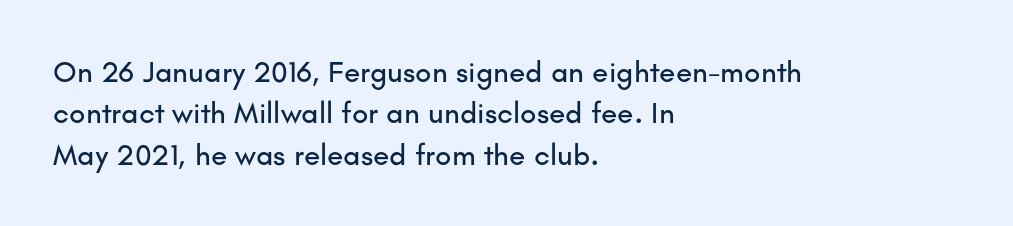
Is this a fixed-width face? No — the glyphs have proportional, varying widths. Reading down the column, the eye jumps a familiar distance to each next line. Teacher's note: observe the even left margin — that is flush-left alignment. These lines were composed using upright roman letters. Honestly, there is no underline to notice here at all.
